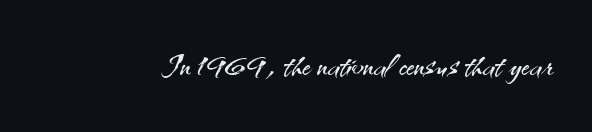
{"serif": "no", "bold": "no", "weight": "light", "width": "normal", "stroke_contrast": "medium", "x_height": "small", "monospaced": "no", "underline": "no", "letter_spacing": "normal", "letter_spacing_em": 0.0, "glyph_px": 45}
